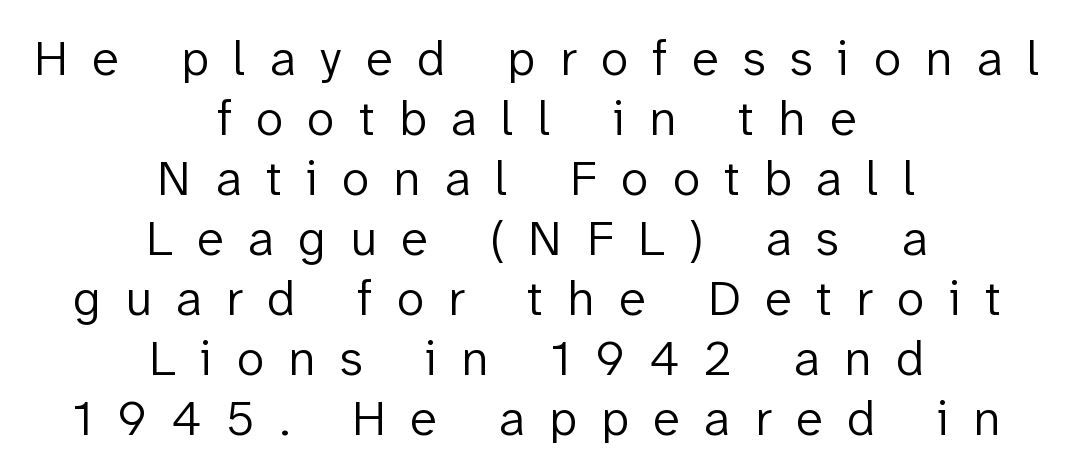
The image shows 50 px light sans-serif type, upright; set centered, line spacing 1.2x, unusually wide letter spacing (+0.49 em), not underlined; low stroke contrast and a medium x-height.
